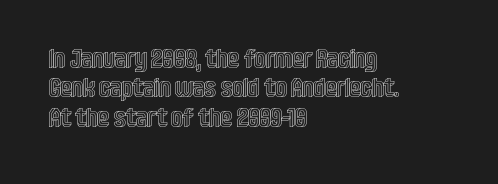
{"italic": "no", "underline": "no", "align": "left", "line_spacing": "tight", "line_spacing_ratio": 1.13, "letter_spacing": "normal", "letter_spacing_em": 0.0, "glyph_px": 26}
